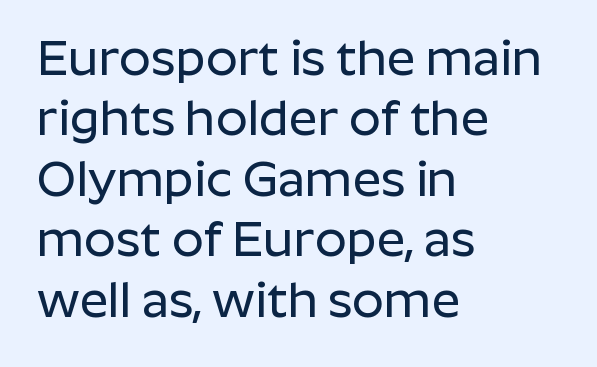
Q: Is the text italic (slanted)? A: No, it is upright.
Q: Is the typeface a serif or a sans-serif typeface? A: Sans-serif.
Q: Is the text underlined? A: No.
Q: How is the paragraph aligned? A: Left-aligned.
Q: Is the spacing between letters normal or unusually wide? A: Normal.
Q: Width (condensed, normal, or wide)? A: Normal.
Q: Stroke contrast? A: Low.
Q: x-height? A: Medium.
Q: Monospaced? A: No.
